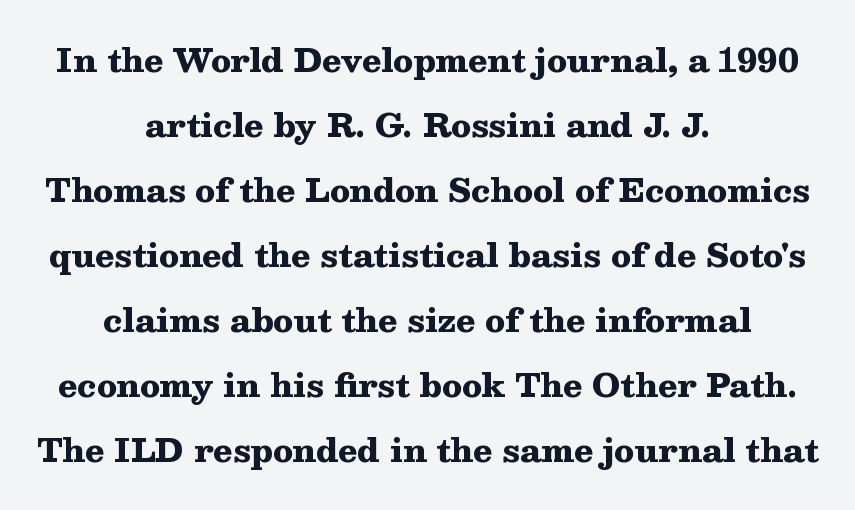
The image shows 32 px heavy, wide serif type, upright; set centered, loose line spacing (2.03x), normal letter spacing, not underlined; medium stroke contrast and a medium x-height.
